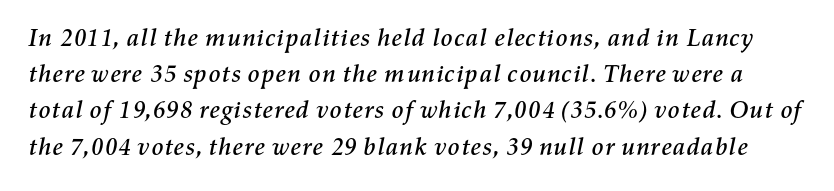
Q: Is the text italic (slanted)? A: Yes, it leans right by about 11 degrees.
Q: Is the text underlined? A: No.
Q: Is the spacing between letters normal or unusually wide? A: Normal.
Q: Is the spacing between lines tight, normal or loose? A: Normal.
